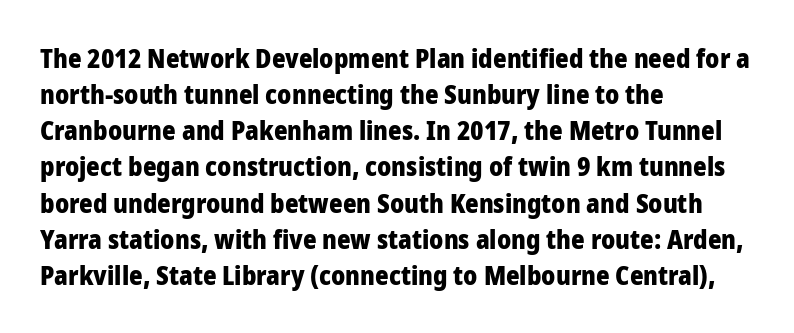
Q: Is the text bold? A: Yes.
Q: Is the text italic (slanted)? A: No, it is upright.
Q: Is the text underlined? A: No.
Q: How is the paragraph aligned? A: Left-aligned.
Q: Is the spacing between letters normal or unusually wide? A: Normal.
Q: Is the spacing between lines tight, normal or loose? A: Normal.
